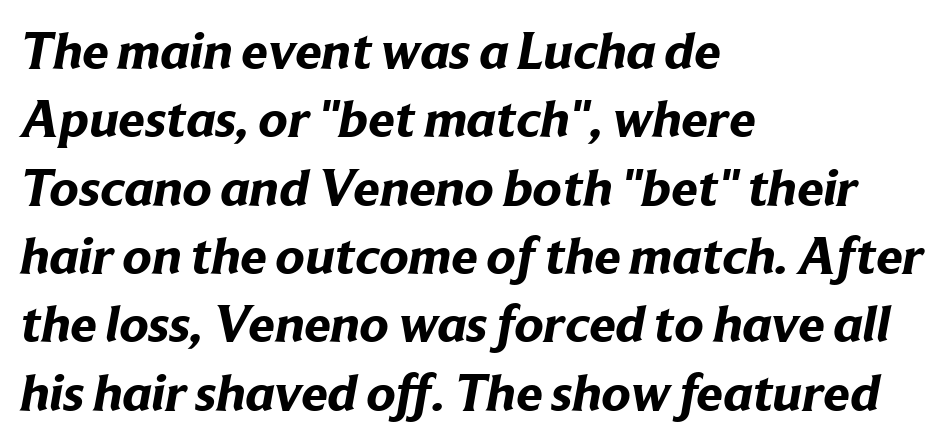
The image shows 53 px bold sans-serif type; set left-aligned, normal line spacing (1.29x), normal letter spacing, not underlined; low stroke contrast and a medium x-height.
